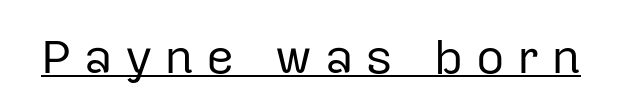
The image shows 49 px regular-weight sans-serif type, upright; set unusually wide letter spacing (+0.26 em), underlined; low stroke contrast and a medium x-height.
